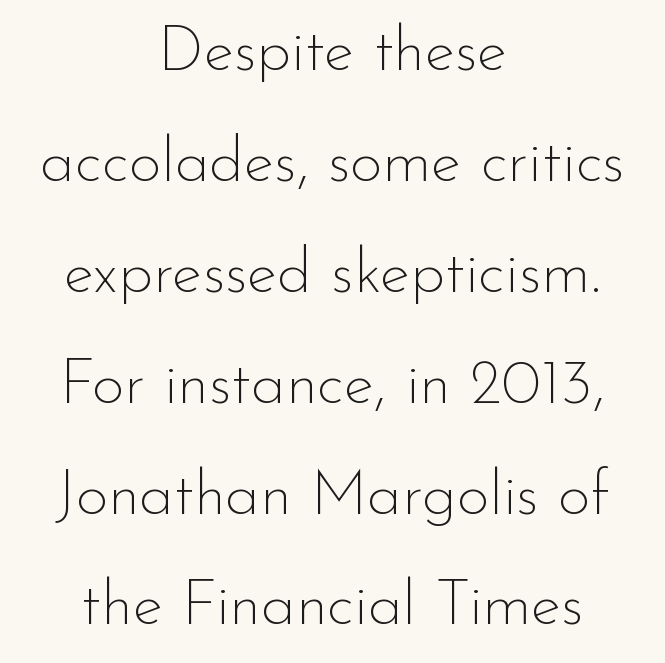
The image shows 63 px thin sans-serif type, upright; set centered, line spacing 1.76x, normal letter spacing, not underlined; low stroke contrast and a small x-height.
